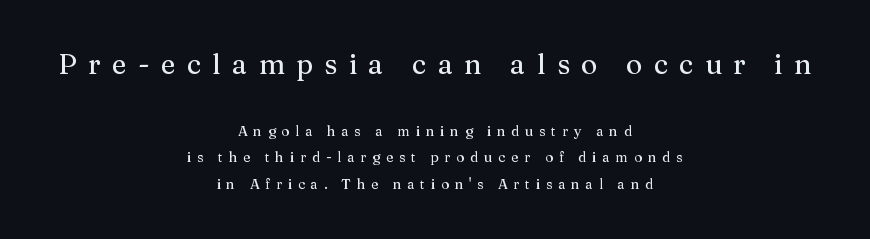
Q: Is the text italic (slanted)? A: No, it is upright.
Q: Is the typeface a serif or a sans-serif typeface? A: Serif.
Q: Is the text underlined? A: No.
Q: How is the paragraph aligned? A: Centered.
Q: Is the spacing between letters normal or unusually wide? A: Unusually wide.
Q: Is the spacing between lines tight, normal or loose? A: Loose.
Q: Which block of text is set in a larger size, the first (top) or the second (bottom)? A: The first (top) one.
Q: Width (condensed, normal, or wide)? A: Normal.
Q: Stroke contrast? A: Medium.
Q: x-height? A: Medium.
Q: Monospaced? A: No.
